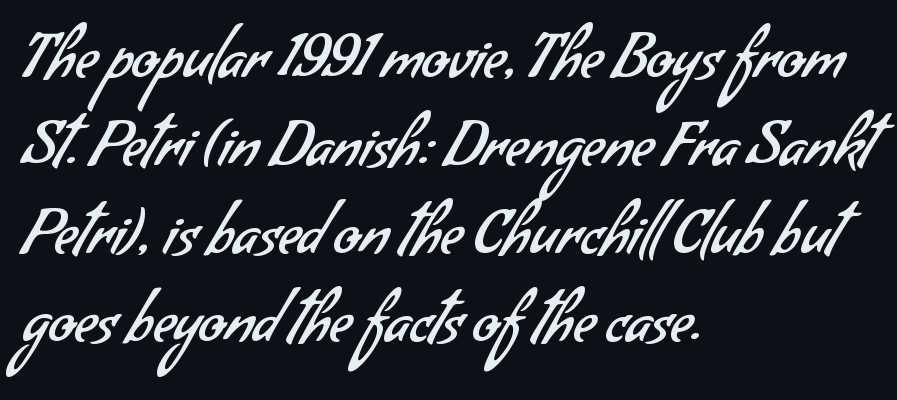
Horizontal bands of white between lines are of average thickness. No extra ink here — the face is not bold. The gap between lines stays unmarked. Each letter keeps its own natural width here, so spacing adapts to shape. Is the block centered? No — it sits flush against the left margin. Each letter's strokes conclude bluntly, with no projecting serifs.
